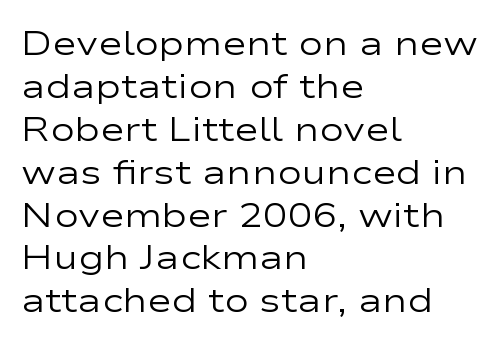
{"serif": "no", "italic": "no", "bold": "no", "weight": "regular", "width": "wide", "stroke_contrast": "low", "x_height": "medium", "monospaced": "no", "underline": "no", "align": "left", "line_spacing": "normal", "line_spacing_ratio": 1.3, "letter_spacing": "normal", "letter_spacing_em": 0.0, "glyph_px": 33}
